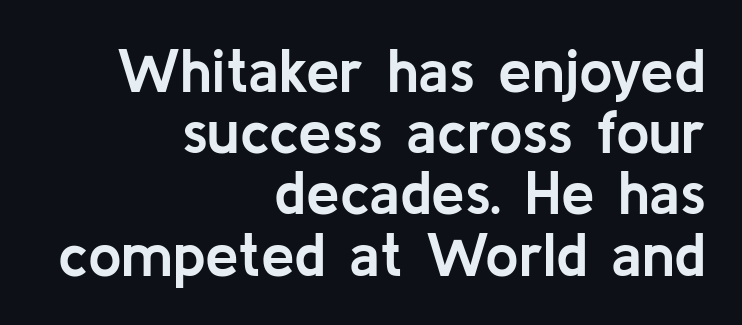
Q: Is the text bold? A: Yes.
Q: Is the text italic (slanted)? A: No, it is upright.
Q: Is the typeface a serif or a sans-serif typeface? A: Sans-serif.
Q: Is the text underlined? A: No.
Q: How is the paragraph aligned? A: Right-aligned.
Q: Is the spacing between letters normal or unusually wide? A: Normal.
Q: Is the spacing between lines tight, normal or loose? A: Tight.
Q: Width (condensed, normal, or wide)? A: Normal.
Q: Stroke contrast? A: Low.
Q: x-height? A: Medium.
Q: Monospaced? A: No.
